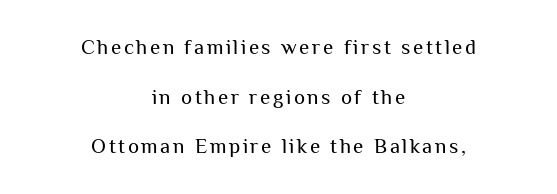
The image shows 21 px text type, upright; set centered, loose line spacing (2.36x), not underlined.
